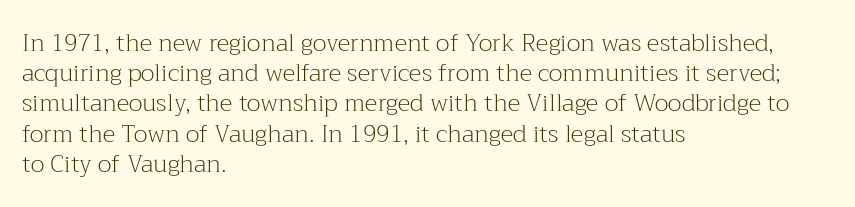
{"italic": "no", "bold": "no", "underline": "no", "align": "left", "line_spacing": "normal", "line_spacing_ratio": 1.26, "letter_spacing": "normal", "letter_spacing_em": 0.0, "glyph_px": 24}
